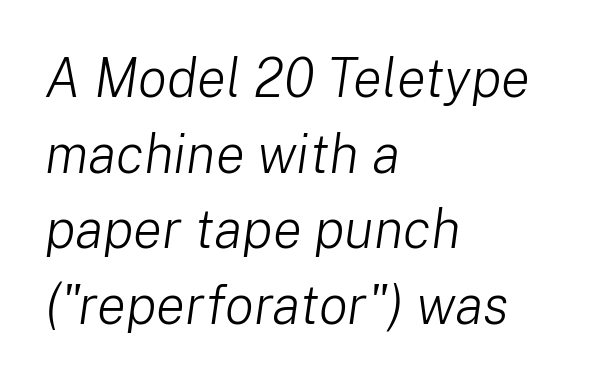
Weight: not bold — regular or lighter. Look at the tracking — it's just the regular setting, nothing added. Summary of vertical rhythm: regular, with standard interline spacing. The letters advance in unequal steps, a hallmark of proportional type.
